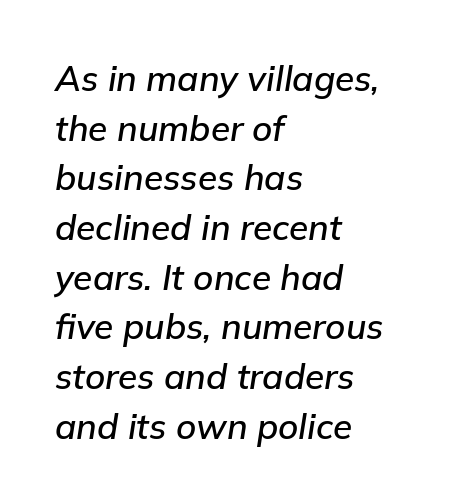
Q: Is the text italic (slanted)? A: Yes, it leans right by about 9 degrees.
Q: Is the text underlined? A: No.
Q: How is the paragraph aligned? A: Left-aligned.
Q: Is the spacing between letters normal or unusually wide? A: Normal.
Q: Is the spacing between lines tight, normal or loose? A: Normal.
Q: Width (condensed, normal, or wide)? A: Normal.
Q: Stroke contrast? A: Low.
Q: x-height? A: Medium.
Q: Monospaced? A: No.
